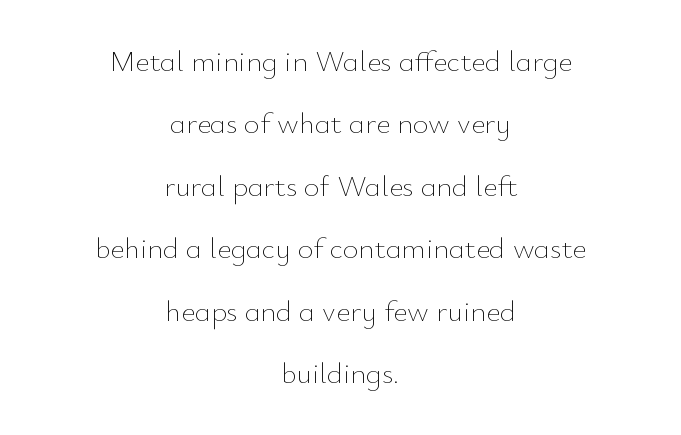
Is the block centered? Yes — each line is placed symmetrically about the middle. This sample uses plain, unmodified letter spacing. The type sits square on the baseline with zero lean. Vertically, the passage feels expansive, rows floating well apart.
